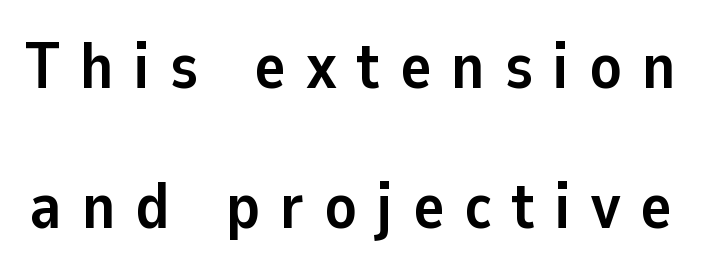
Decoration check: the copy has no underline. Airy leading. The letters stand upright; this is a roman face. Do the characters align in a grid? No, the font is proportional. Does the weight exceed regular? Yes, all the way to bold.
